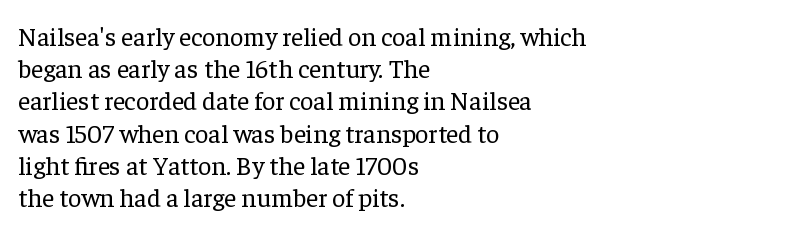
Q: Is the text bold? A: No.
Q: Is the text italic (slanted)? A: No, it is upright.
Q: Is the text underlined? A: No.
Q: How is the paragraph aligned? A: Left-aligned.
Q: Is the spacing between letters normal or unusually wide? A: Normal.
